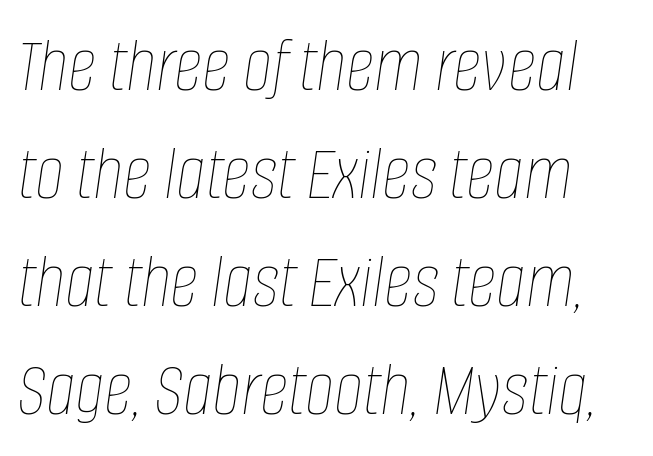
{"italic": "yes", "lean": "right", "slant_degrees": 8, "bold": "no", "weight": "thin", "width": "condensed", "stroke_contrast": "low", "x_height": "large", "monospaced": "no", "underline": "no", "align": "left", "line_spacing": "normal", "line_spacing_ratio": 1.35, "letter_spacing": "normal", "letter_spacing_em": 0.0, "glyph_px": 80}
